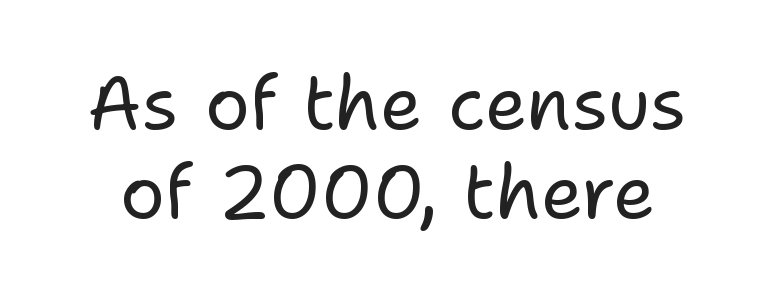
Vertical strokes here are truly vertical. Counters stay open thanks to moderate or lighter strokes. Letter spacing: default. Font category for this specimen: sans-serif. Proportional: the letters do not fall into vertical columns. The strip under each line holds only bare page.
